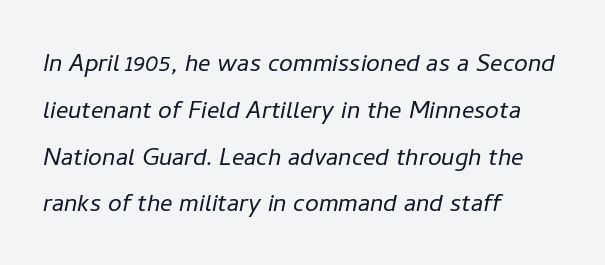
The image shows 31 px light type, italic (leaning right); set left-aligned, normal line spacing (1.51x), normal letter spacing, not underlined; low stroke contrast and a medium x-height.
